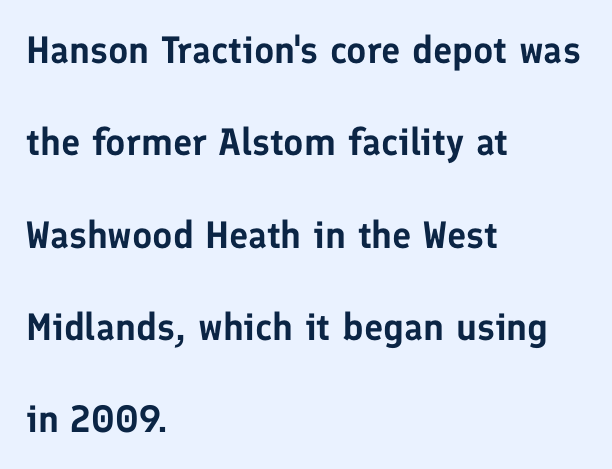
Q: Is the text italic (slanted)? A: No, it is upright.
Q: Is the typeface a serif or a sans-serif typeface? A: Sans-serif.
Q: Is the text underlined? A: No.
Q: How is the paragraph aligned? A: Left-aligned.
Q: Is the spacing between letters normal or unusually wide? A: Normal.
Q: Is the spacing between lines tight, normal or loose? A: Loose.
Q: Width (condensed, normal, or wide)? A: Normal.
Q: Stroke contrast? A: Low.
Q: x-height? A: Medium.
Q: Monospaced? A: No.
